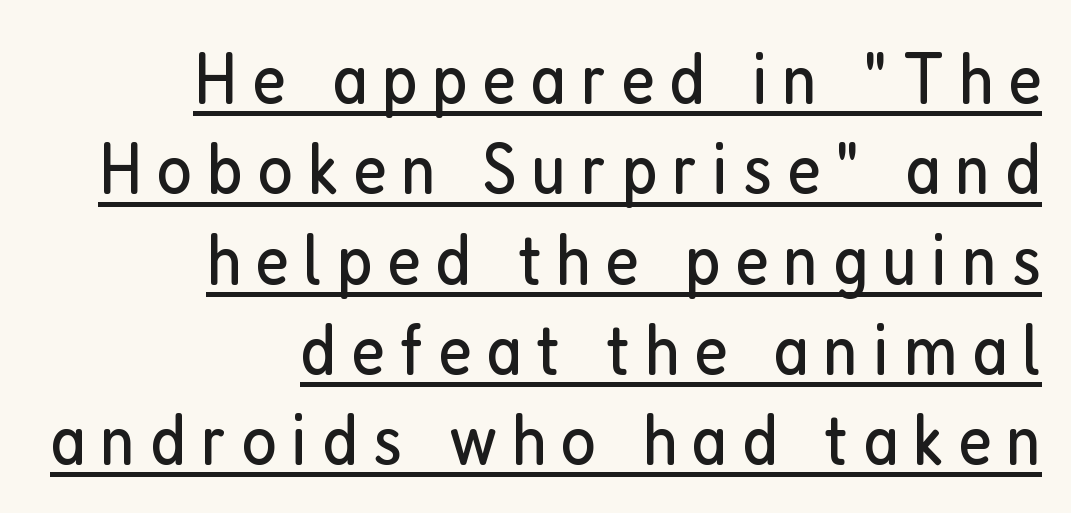
The lettering stays uniformly vertical, giving the passage a roman look. Varying glyph widths throughout — classic text-font behaviour. The passage is arranged like a letterhead date or caption credit — flush right. The string is rendered with underlining switched on. The font sits on the lighter half of the weight spectrum, regular included.
